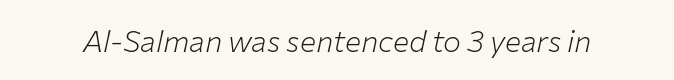
Varying glyph widths throughout — classic text-font behaviour. Summary of weight: not heavy and not bold. Designer's note — italics engaged. Bare-footed words on every line.
